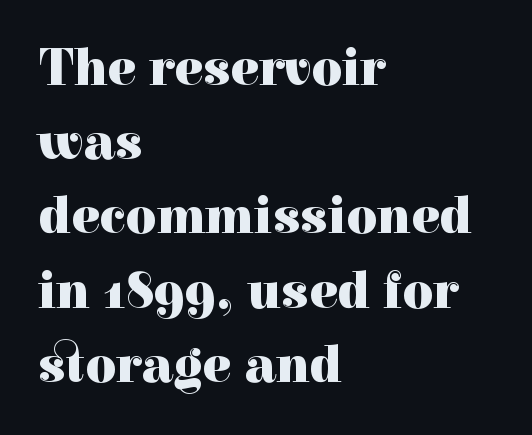
The rendering uses a moderate line-height, typical for paragraphs. You can tell from the footed stems that serif type was used. The face used here is proportionally spaced, like ordinary book or web type. Nope, not italic — everything's standing straight.
